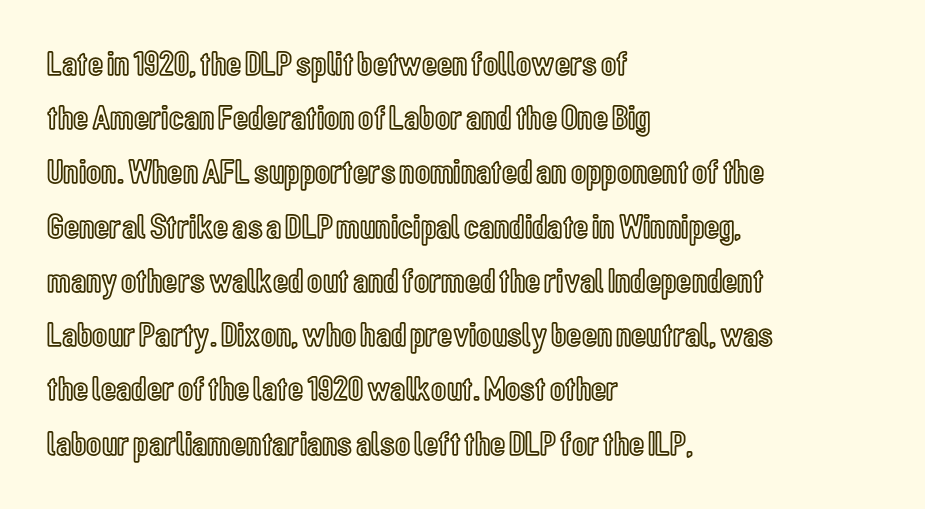
Line beginnings align vertically; line endings do not. The lettering holds an erect, upright posture throughout. This sample has the flowing, uneven cadence of proportional lettering. The designer left line spacing at the default.
